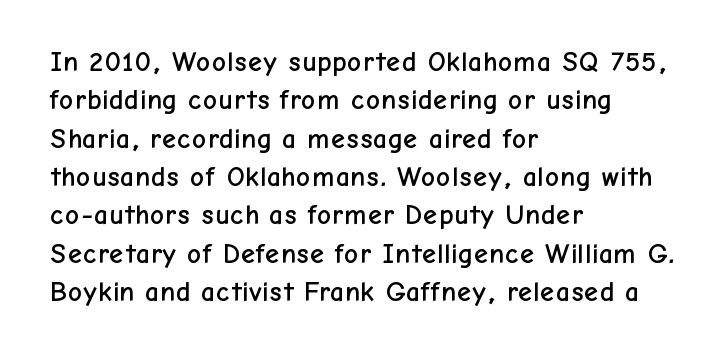
Each letter keeps its own natural width here, so spacing adapts to shape. Just letters on the line, the space beneath them empty. Reading down the column, the eye jumps a familiar distance to each next line. What stands out about the letter spacing? Nothing — it is the standard amount.
